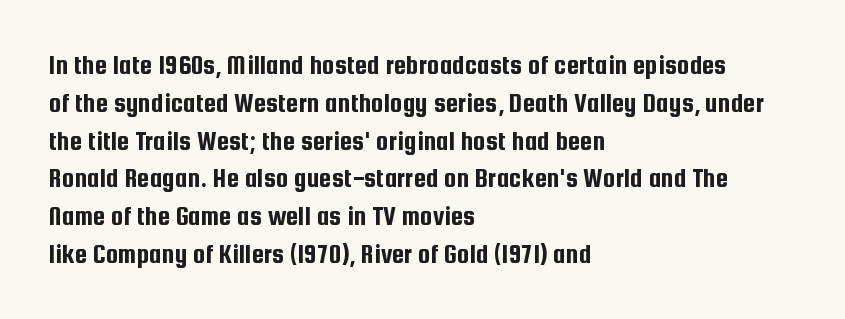
The compositor pushed each line to the left boundary. Upright lettering throughout. Note the varied advance widths — an 'i' is clearly narrower than an 'm'. Glyph-to-glyph distance matches everyday printed text.
